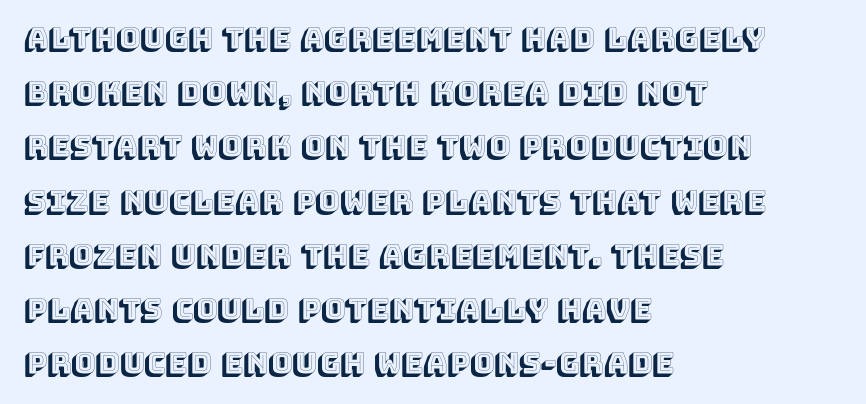
The image shows 29 px text type, upright; set left-aligned, line spacing 1.87x, normal letter spacing, not underlined; a large x-height.
